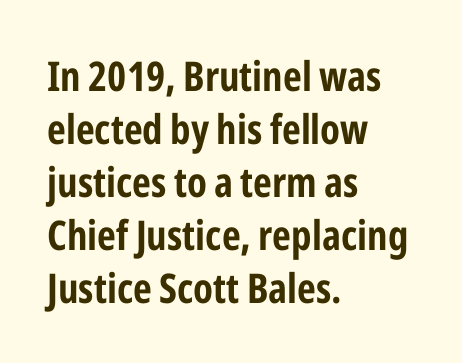
Q: Is the text bold? A: Yes.
Q: Is the text italic (slanted)? A: No, it is upright.
Q: Is the typeface a serif or a sans-serif typeface? A: Sans-serif.
Q: Is the text underlined? A: No.
Q: How is the paragraph aligned? A: Left-aligned.
Q: Is the spacing between letters normal or unusually wide? A: Normal.
Q: Is the spacing between lines tight, normal or loose? A: Normal.
Q: Width (condensed, normal, or wide)? A: Condensed.
Q: Stroke contrast? A: Low.
Q: x-height? A: Medium.
Q: Monospaced? A: No.
